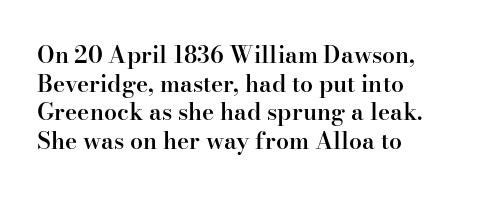
The specimen omits any rule beneath the text block's lines. The type sits square on the baseline with zero lean. This block has exactly the height ordinary leading produces. Does extra space separate the letters? No, they use regular spacing.
